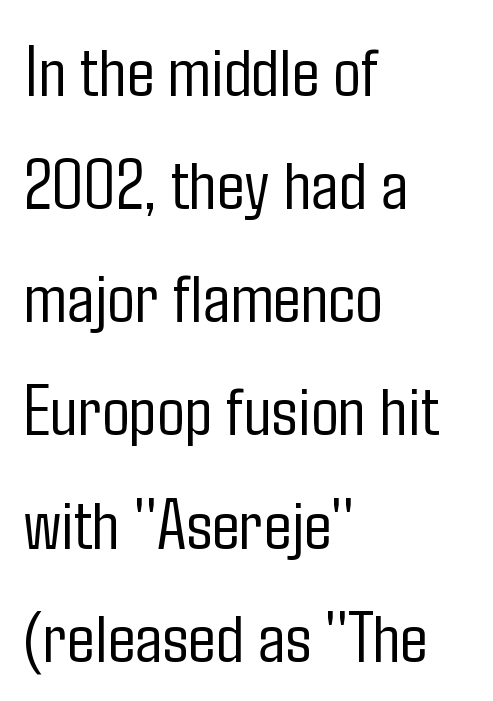
{"serif": "no", "italic": "no", "bold": "no", "weight": "light", "width": "condensed", "stroke_contrast": "low", "x_height": "medium", "monospaced": "no", "underline": "no", "align": "left", "line_spacing": "normal", "line_spacing_ratio": 1.55, "letter_spacing": "normal", "letter_spacing_em": 0.0, "glyph_px": 73}
